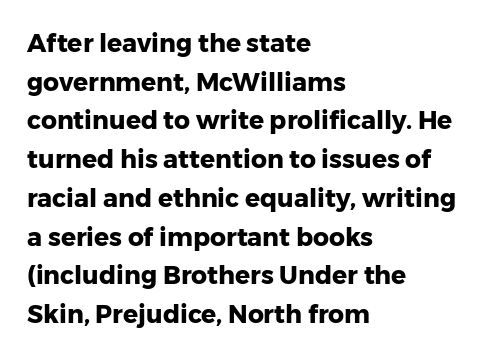
Q: Is the text bold? A: Yes.
Q: Is the text italic (slanted)? A: No, it is upright.
Q: Is the text underlined? A: No.
Q: How is the paragraph aligned? A: Left-aligned.
Q: Is the spacing between letters normal or unusually wide? A: Normal.
Q: Is the spacing between lines tight, normal or loose? A: Normal.
